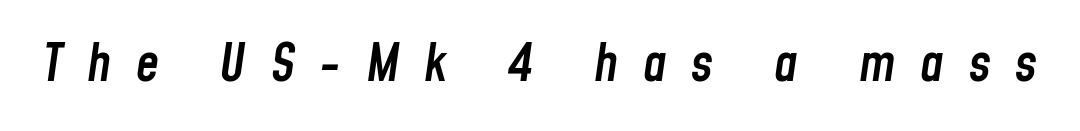
Yep, that's italic — everything's leaning. Short note: letters widely spaced. Each glyph is drawn with semibold strokes, heavier than normal yet not fully bold. Any mark beneath the type? The region is blank. The letters advance in unequal steps, a hallmark of proportional type.
